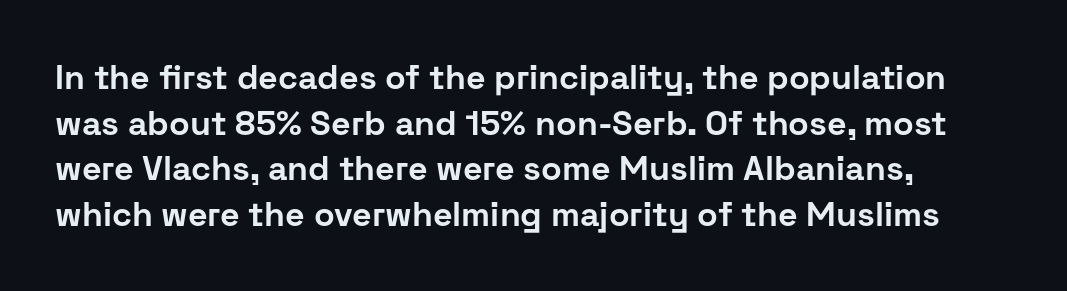
Q: Is the text bold? A: Yes.
Q: Is the text italic (slanted)? A: No, it is upright.
Q: Is the typeface a serif or a sans-serif typeface? A: Sans-serif.
Q: Is the text underlined? A: No.
Q: How is the paragraph aligned? A: Left-aligned.
Q: Is the spacing between letters normal or unusually wide? A: Normal.
Q: Is the spacing between lines tight, normal or loose? A: Normal.
Q: Width (condensed, normal, or wide)? A: Normal.
Q: Stroke contrast? A: Low.
Q: x-height? A: Medium.
Q: Monospaced? A: No.
